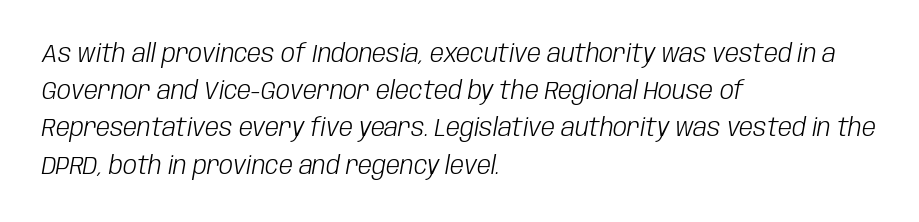
Q: Is the text bold? A: No.
Q: Is the text italic (slanted)? A: Yes, it leans right by about 10 degrees.
Q: Is the text underlined? A: No.
Q: How is the paragraph aligned? A: Left-aligned.
Q: Is the spacing between letters normal or unusually wide? A: Normal.
Q: Is the spacing between lines tight, normal or loose? A: Normal.
